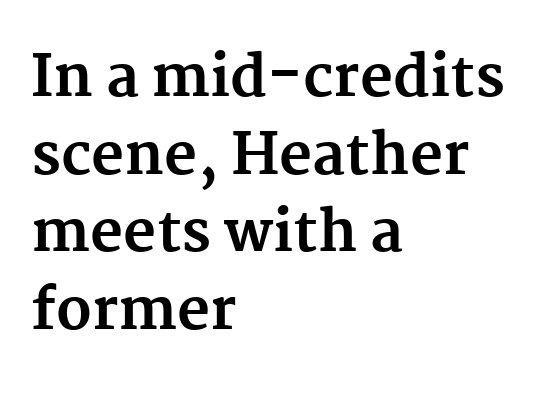
{"serif": "yes", "italic": "no", "bold": "yes", "weight": "bold", "width": "normal", "stroke_contrast": "medium", "x_height": "medium", "monospaced": "no", "underline": "no", "align": "left", "line_spacing": "normal", "line_spacing_ratio": 1.36, "letter_spacing": "normal", "letter_spacing_em": 0.0, "glyph_px": 57}
